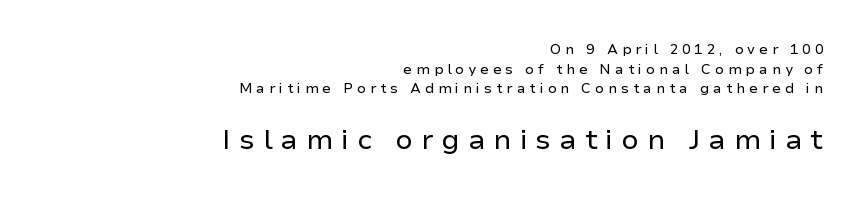
The image shows 28 px regular-weight sans-serif type, upright; set right-aligned, normal line spacing (1.4x), unusually wide letter spacing (+0.28 em), not underlined; the second (bottom) block is 2.0x larger; low stroke contrast and a medium x-height.
